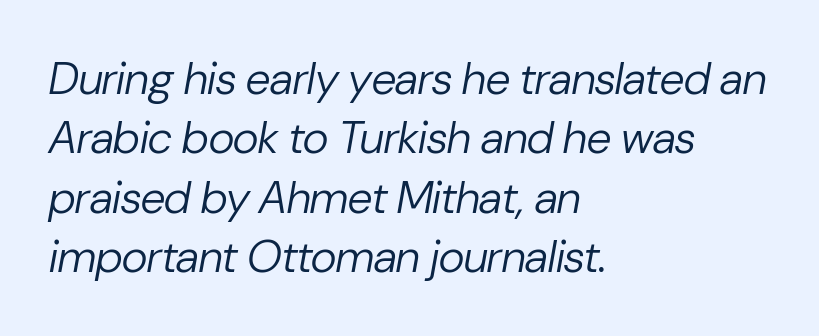
The letterforms sit at book weight or below. The letters advance in unequal steps, a hallmark of proportional type. The block of text has a typical density, with ordinary space between rows. Compared with a centered layout, this one pins lines to the left instead. Anything drawn beneath the words? Only blank space.
